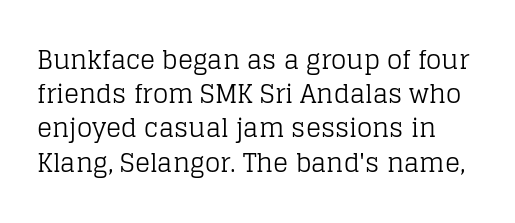
Q: Is the text bold? A: No.
Q: Is the text italic (slanted)? A: No, it is upright.
Q: Is the text underlined? A: No.
Q: Is the spacing between letters normal or unusually wide? A: Normal.
Q: Is the spacing between lines tight, normal or loose? A: Normal.
